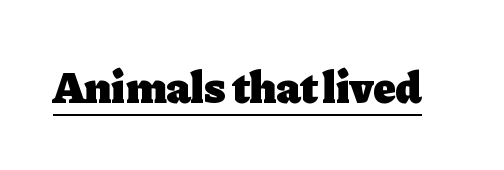
The image shows 45 px heavy serif type, upright; set normal letter spacing, underlined; low stroke contrast and a medium x-height.
